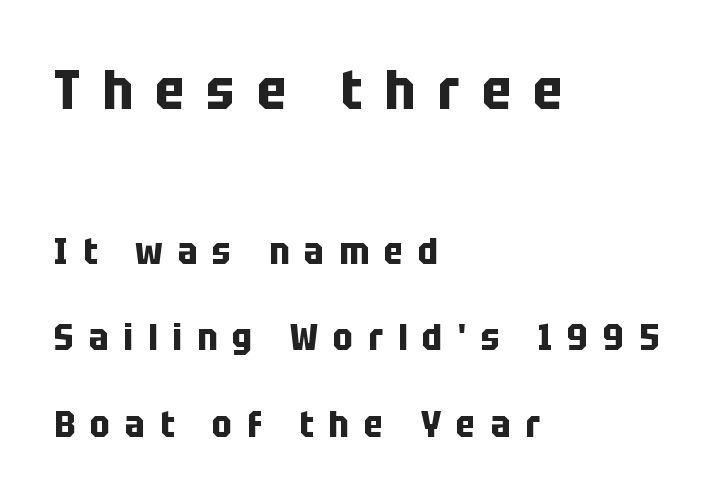
Q: Is the text bold? A: Yes.
Q: Is the text italic (slanted)? A: No, it is upright.
Q: Is the typeface a serif or a sans-serif typeface? A: Sans-serif.
Q: Is the text underlined? A: No.
Q: How is the paragraph aligned? A: Left-aligned.
Q: Is the spacing between letters normal or unusually wide? A: Unusually wide.
Q: Is the spacing between lines tight, normal or loose? A: Loose.
Q: Which block of text is set in a larger size, the first (top) or the second (bottom)? A: The first (top) one.
Q: Width (condensed, normal, or wide)? A: Condensed.
Q: Stroke contrast? A: Low.
Q: x-height? A: Large.
Q: Monospaced? A: No.
